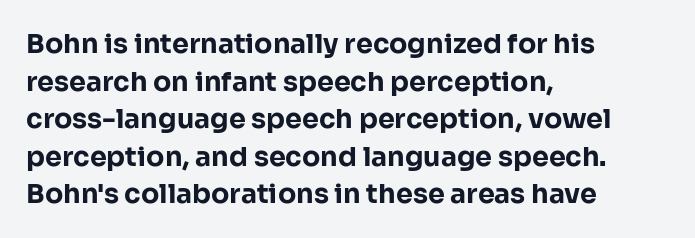
The image shows 27 px bold type, upright; set left-aligned, normal line spacing (1.39x), normal letter spacing, not underlined.
